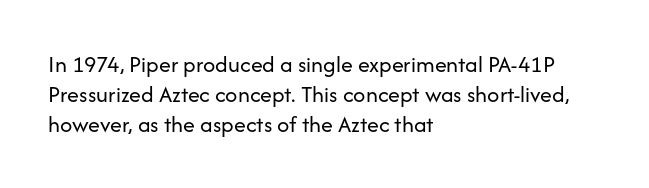
{"italic": "no", "bold": "no", "underline": "no", "align": "left", "line_spacing_ratio": 1.24, "letter_spacing": "normal", "letter_spacing_em": 0.0, "glyph_px": 24}
